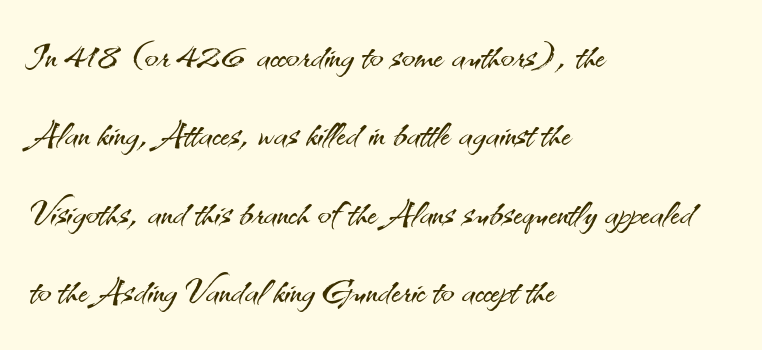
This sample has the flowing, uneven cadence of proportional lettering. The face used here is a sans, in the tradition of grotesques and geometrics. Regarding leading, the lines here are spaced in the standard way.
